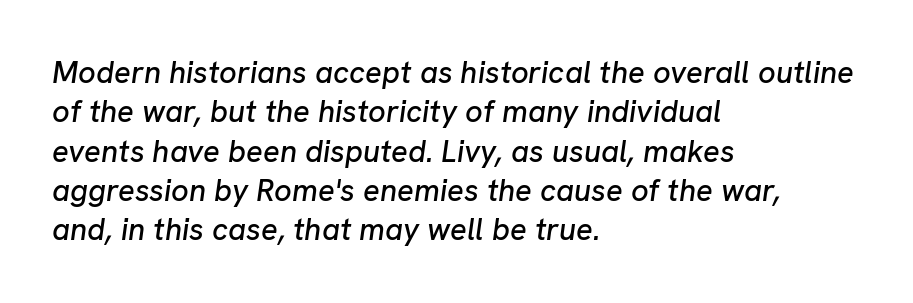
If you drew a ruler down the left edge, every line would touch it. Is there much room between lines? A standard amount, neither cramped nor airy. Just letters on the line, the space beneath them empty. Spacing between characters is what you'd get straight out of the box.
